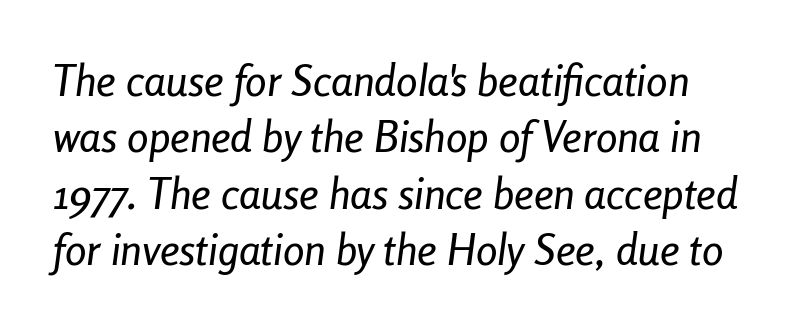
The image shows 43 px condensed type, italic (leaning right); set normal line spacing (1.31x), normal letter spacing, not underlined; low stroke contrast and a medium x-height.
